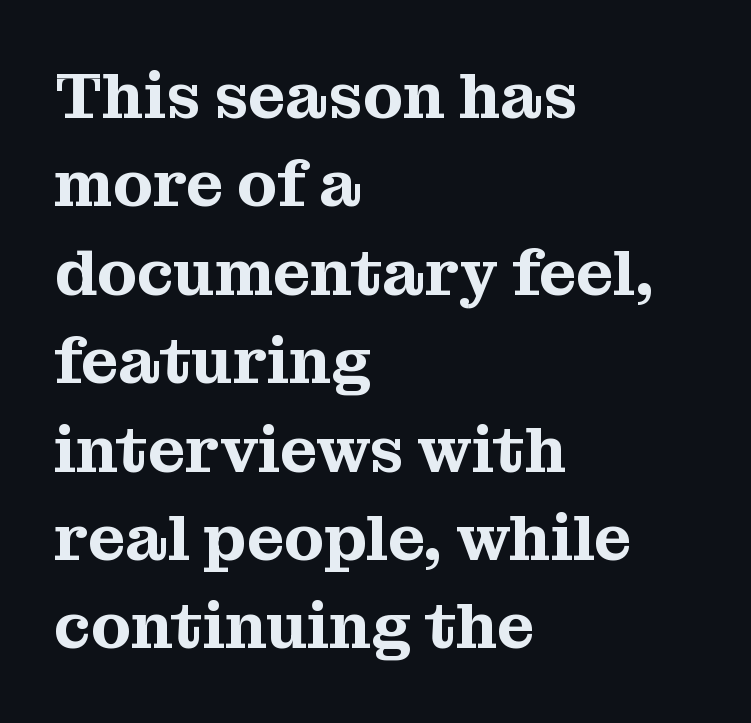
{"serif": "yes", "italic": "no", "width": "normal", "stroke_contrast": "medium", "x_height": "medium", "monospaced": "no", "underline": "no", "align": "left", "line_spacing": "normal", "line_spacing_ratio": 1.36, "letter_spacing": "normal", "letter_spacing_em": 0.0, "glyph_px": 65}
